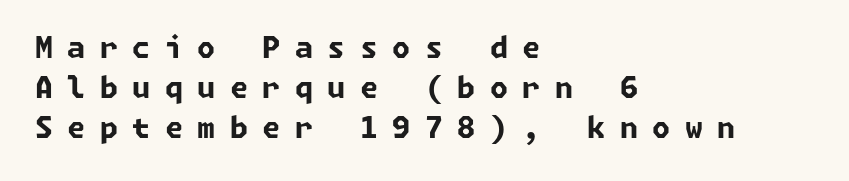
{"serif": "no", "bold": "yes", "weight": "bold", "width": "normal", "stroke_contrast": "low", "x_height": "medium", "underline": "no", "align": "left", "line_spacing": "normal", "line_spacing_ratio": 1.38, "letter_spacing": "wide", "letter_spacing_em": 0.5, "glyph_px": 29}
